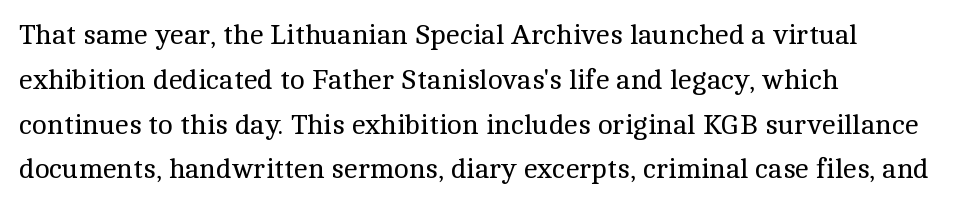
The passage shown has conventional tracking throughout. Here the designer chose a conventional face with non-uniform glyph widths. Check under the words: just untouched page. The passage shown is typeset with a serif family. Notice how descenders clear the ascenders below comfortably — that's standard leading. Is the stroke heavy? The answer is a plain regular-or-lighter.
